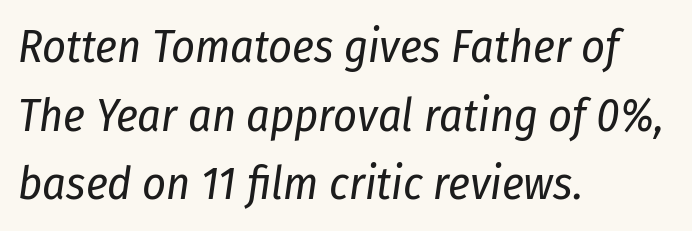
An italicized treatment has been applied to the whole sample. Is the letter spacing exaggerated? No — it looks like the ordinary default. Varying glyph widths throughout — classic text-font behaviour. This block has exactly the height ordinary leading produces. Left-aligned paragraph, ragged on the right.
